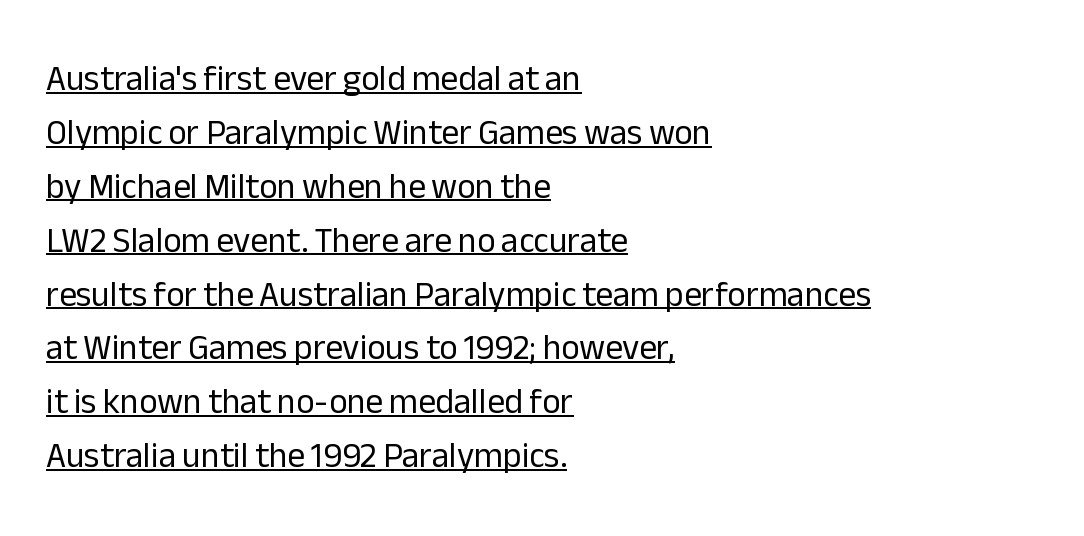
Here the designer chose a conventional face with non-uniform glyph widths. The face used here is rendered with its standard letterfit. If you drew a line through each stem, it would be perfectly vertical. Line beginnings align vertically; line endings do not. Weight class: somewhere from thin through regular. Grotesque or geometric, the face here clearly has no serifs.
